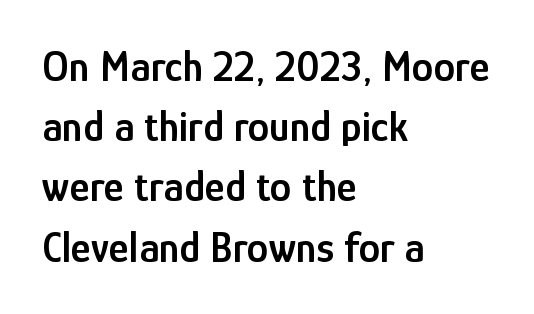
{"serif": "no", "italic": "no", "bold": "semi", "weight": "semibold", "width": "condensed", "stroke_contrast": "low", "x_height": "medium", "monospaced": "no", "underline": "no", "align": "left", "line_spacing": "normal", "line_spacing_ratio": 1.4, "letter_spacing": "normal", "letter_spacing_em": 0.0, "glyph_px": 43}
